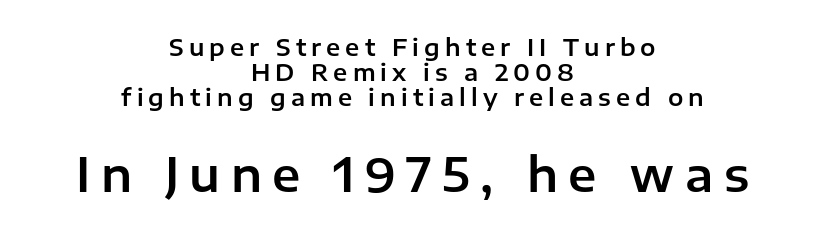
{"serif": "no", "italic": "no", "width": "normal", "stroke_contrast": "low", "x_height": "medium", "monospaced": "no", "underline": "no", "align": "center", "line_spacing": "tight", "line_spacing_ratio": 1.09, "letter_spacing": "wide", "letter_spacing_em": 0.22, "larger_block": "second", "size_ratio": 2.0, "glyph_px": 46}
